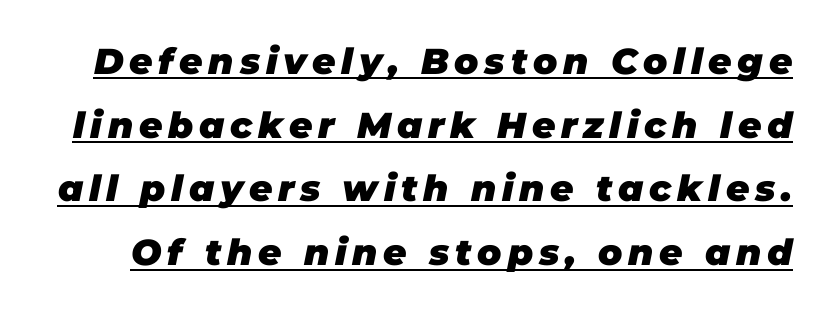
{"italic": "yes", "lean": "right", "slant_degrees": 11, "bold": "yes", "weight": "heavy", "width": "normal", "stroke_contrast": "low", "x_height": "large", "monospaced": "no", "underline": "yes", "line_spacing_ratio": 1.77, "glyph_px": 36}
